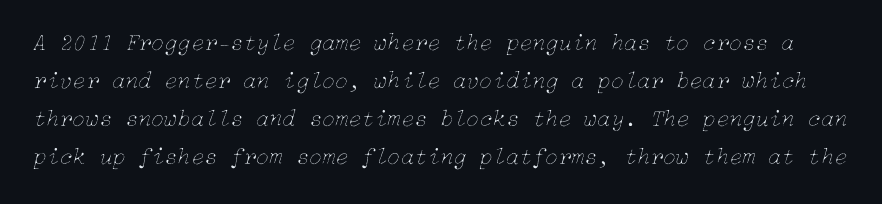
Would a proofreader flag this as italicized? Yes. The letterforms sit shoulder to shoulder at normal distance. In terms of leading, this rendering sits right in the middle. No heavy texture on the line: the type isn't bold. The space directly below the letters is spotless.
